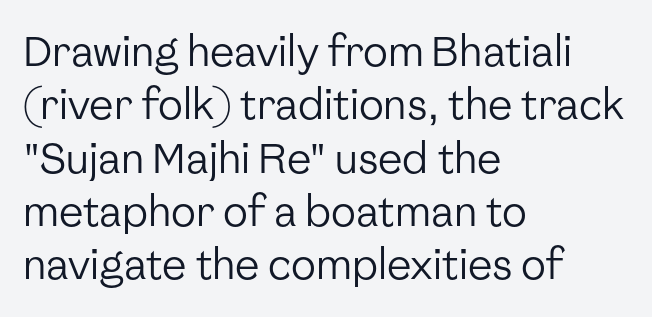
{"serif": "no", "italic": "no", "bold": "no", "weight": "regular", "width": "normal", "stroke_contrast": "low", "x_height": "medium", "monospaced": "no", "underline": "no", "align": "left", "line_spacing": "normal", "line_spacing_ratio": 1.3, "letter_spacing": "normal", "letter_spacing_em": 0.0, "glyph_px": 41}
